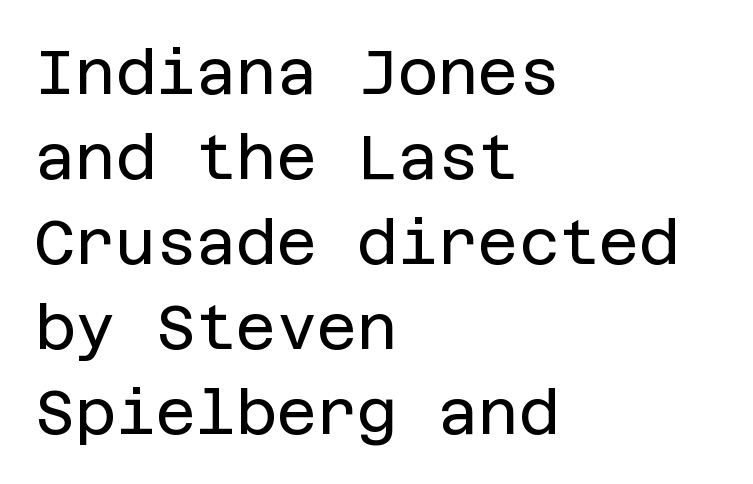
{"serif": "no", "italic": "no", "bold": "no", "weight": "regular", "width": "normal", "stroke_contrast": "low", "x_height": "large", "underline": "no", "align": "left", "line_spacing": "normal", "line_spacing_ratio": 1.37, "letter_spacing": "normal", "letter_spacing_em": 0.0, "glyph_px": 62}
